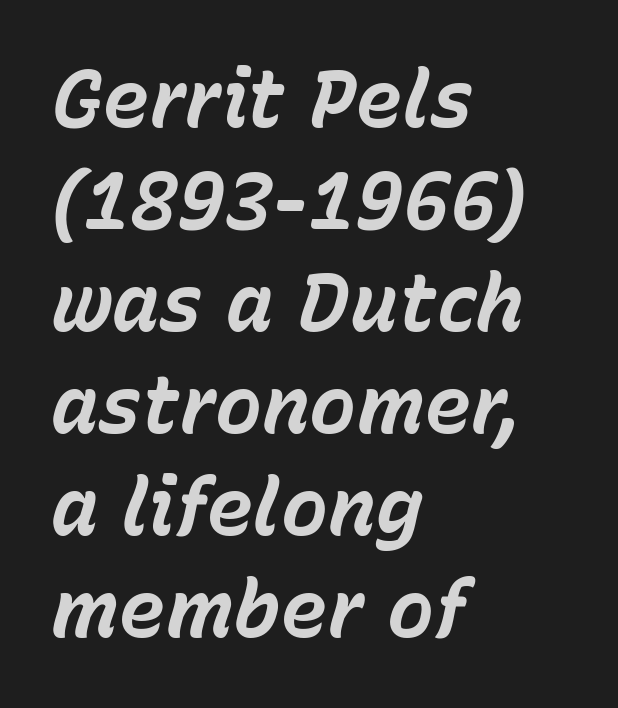
{"italic": "yes", "lean": "right", "slant_degrees": 15, "bold": "yes", "weight": "bold", "width": "normal", "stroke_contrast": "low", "x_height": "medium", "monospaced": "no", "underline": "no", "align": "left", "line_spacing": "normal", "line_spacing_ratio": 1.29, "letter_spacing": "normal", "letter_spacing_em": 0.0, "glyph_px": 79}
